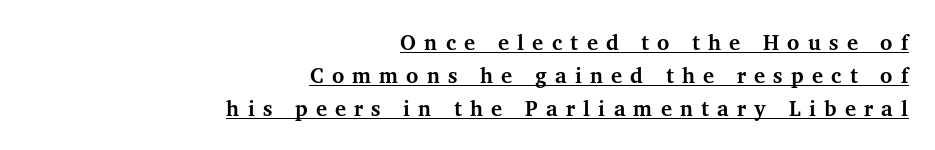
Q: Is the text bold? A: Yes.
Q: Is the text italic (slanted)? A: No, it is upright.
Q: Is the text underlined? A: Yes.
Q: How is the paragraph aligned? A: Right-aligned.
Q: Is the spacing between letters normal or unusually wide? A: Unusually wide.
Q: Is the spacing between lines tight, normal or loose? A: Normal.
